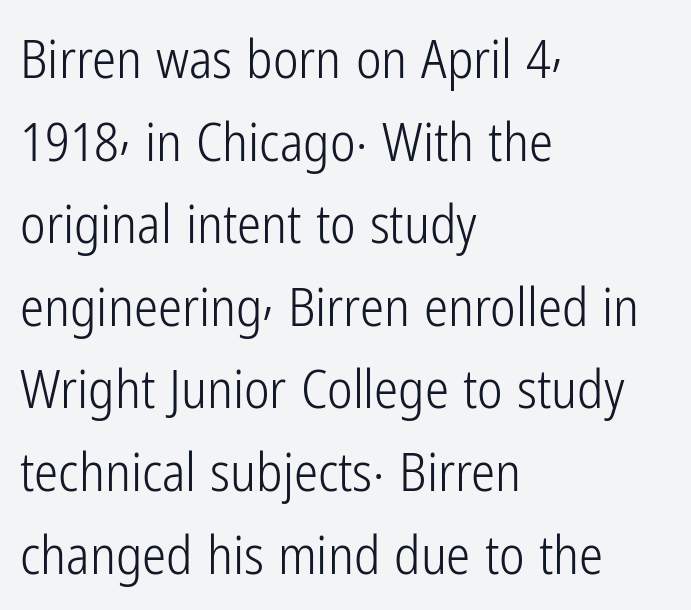
Q: Is the text bold? A: No.
Q: Is the text italic (slanted)? A: No, it is upright.
Q: Is the typeface a serif or a sans-serif typeface? A: Sans-serif.
Q: Is the text underlined? A: No.
Q: How is the paragraph aligned? A: Left-aligned.
Q: Is the spacing between letters normal or unusually wide? A: Normal.
Q: Is the spacing between lines tight, normal or loose? A: Normal.
Q: Width (condensed, normal, or wide)? A: Condensed.
Q: Stroke contrast? A: Low.
Q: x-height? A: Medium.
Q: Monospaced? A: No.
